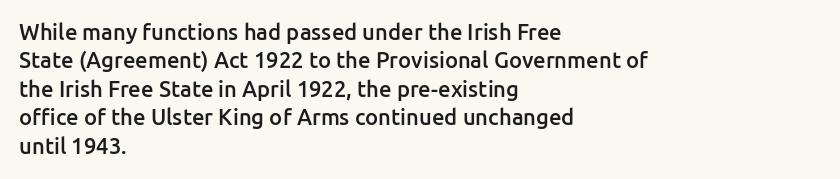
The image shows 22 px text type, upright; set left-aligned, normal line spacing (1.29x), normal letter spacing, not underlined.
